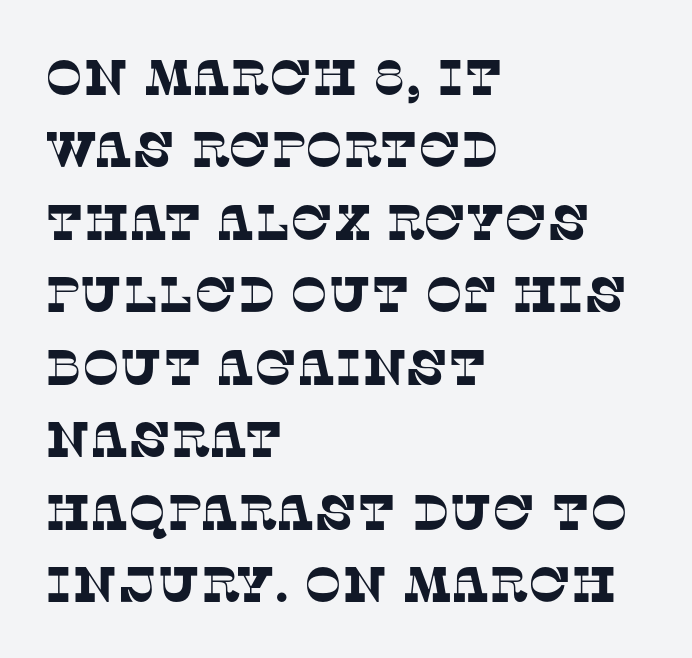
Q: Is the typeface a serif or a sans-serif typeface? A: Serif.
Q: Is the text underlined? A: No.
Q: How is the paragraph aligned? A: Left-aligned.
Q: Is the spacing between letters normal or unusually wide? A: Normal.
Q: Is the spacing between lines tight, normal or loose? A: Normal.
Q: Width (condensed, normal, or wide)? A: Normal.
Q: Stroke contrast? A: Low.
Q: x-height? A: Large.
Q: Monospaced? A: No.
